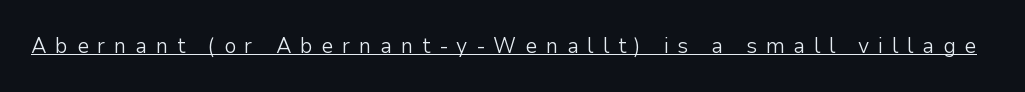
Does a line run under the words? Yes, clearly. Display-style spreading of the glyphs; the letterfit is very open. No extra ink here — the face is not bold. Rendered with straight, roman letterforms.
